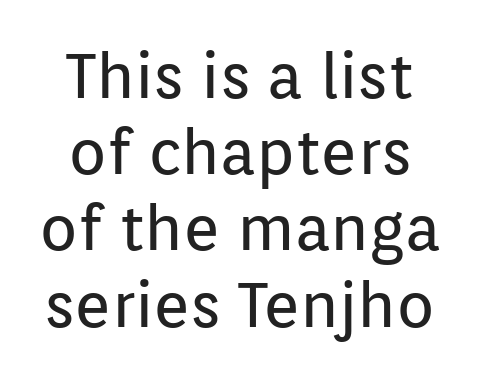
{"serif": "no", "italic": "no", "bold": "no", "weight": "regular", "width": "normal", "stroke_contrast": "low", "x_height": "medium", "monospaced": "no", "underline": "no", "line_spacing_ratio": 1.21, "letter_spacing": "normal", "letter_spacing_em": 0.0, "glyph_px": 63}
